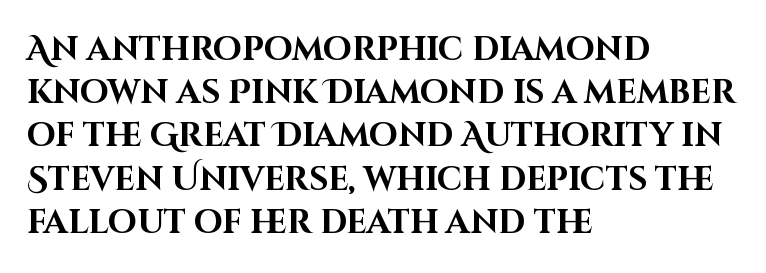
The image shows 33 px bold sans-serif type, upright; set left-aligned, normal line spacing (1.31x), normal letter spacing, not underlined; high stroke contrast and a large x-height.
